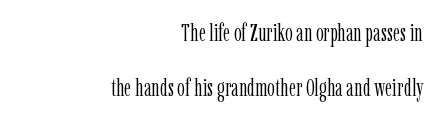
{"italic": "no", "bold": "no", "underline": "no", "align": "right", "line_spacing": "loose", "line_spacing_ratio": 2.3, "letter_spacing": "normal", "letter_spacing_em": 0.0, "glyph_px": 24}
